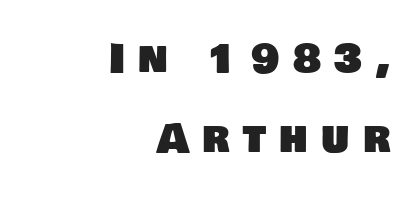
Q: Is the typeface a serif or a sans-serif typeface? A: Sans-serif.
Q: Is the text underlined? A: No.
Q: How is the paragraph aligned? A: Right-aligned.
Q: Is the spacing between letters normal or unusually wide? A: Unusually wide.
Q: Is the spacing between lines tight, normal or loose? A: Loose.
Q: Width (condensed, normal, or wide)? A: Normal.
Q: Stroke contrast? A: Low.
Q: x-height? A: Large.
Q: Monospaced? A: No.
